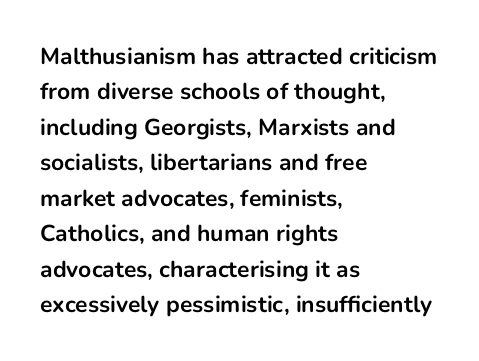
{"italic": "no", "bold": "yes", "underline": "no", "align": "left", "line_spacing": "normal", "line_spacing_ratio": 1.54, "letter_spacing": "normal", "letter_spacing_em": 0.0, "glyph_px": 23}
